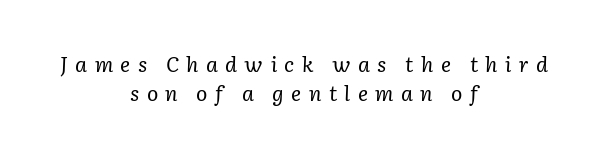
Where is the straight margin? There isn't one; the lines are centered. Quick note: underline off. In terms of leading, this rendering sits right in the middle. These glyphs show unthickened strokes, regular width or finer.
